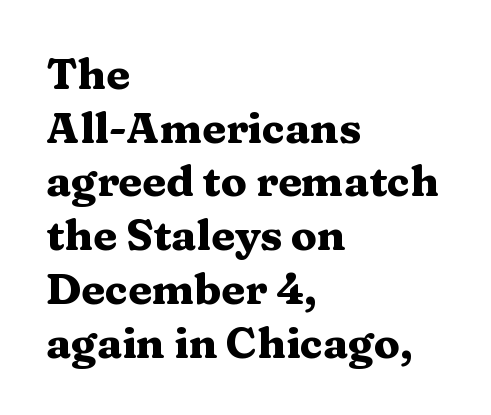
Casual observation: everything's shoved over to the left. Serifs: yes, visible at the terminals of the letterforms. A normal amount of white space separates one row of letters from the next. Any mark beneath the type? The region is blank. The gaps between neighbouring characters are ordinary and unremarkable. As a designer I'd log this as weight 700, bold.
